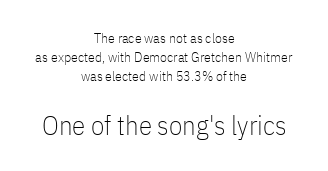
Q: Is the text bold? A: No.
Q: Is the text italic (slanted)? A: No, it is upright.
Q: Is the text underlined? A: No.
Q: How is the paragraph aligned? A: Centered.
Q: Is the spacing between letters normal or unusually wide? A: Normal.
Q: Is the spacing between lines tight, normal or loose? A: Normal.
Q: Which block of text is set in a larger size, the first (top) or the second (bottom)? A: The second (bottom) one.
